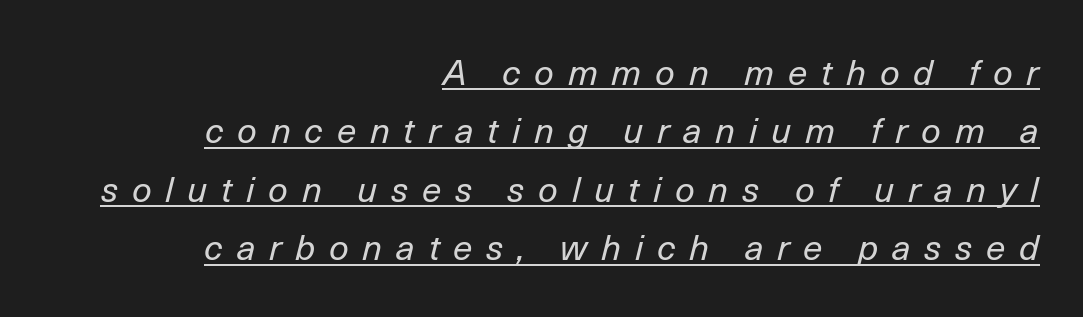
The image shows 35 px regular-weight type, italic (leaning right); set right-aligned, normal line spacing (1.67x), unusually wide letter spacing (+0.39 em), underlined; low stroke contrast and a medium x-height.
